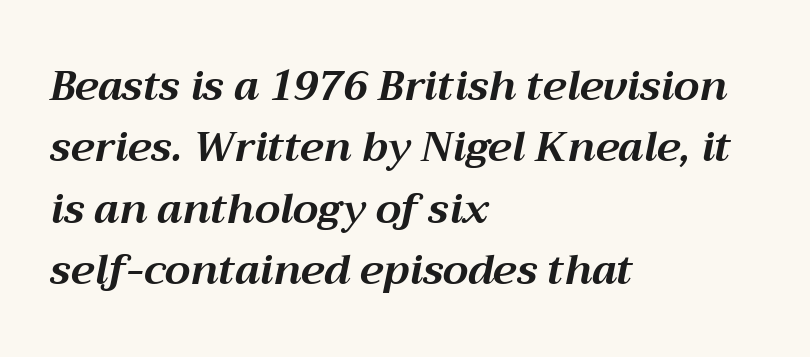
Alignment: flush left. Italic: yes, the glyphs are oblique. Each letter keeps its own natural width here, so spacing adapts to shape. The line-height multiplier appears to be the usual default. Emphasis by weight is at full strength: bold.
